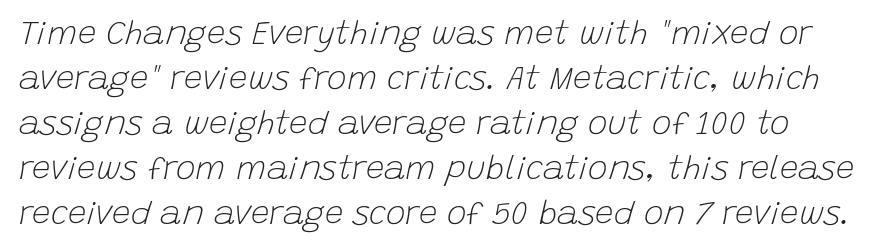
Q: Is the text bold? A: No.
Q: Is the text italic (slanted)? A: Yes, it leans right by about 15 degrees.
Q: Is the text underlined? A: No.
Q: Is the spacing between letters normal or unusually wide? A: Normal.
Q: Is the spacing between lines tight, normal or loose? A: Normal.
Q: Width (condensed, normal, or wide)? A: Normal.
Q: Stroke contrast? A: Low.
Q: x-height? A: Large.
Q: Monospaced? A: No.
